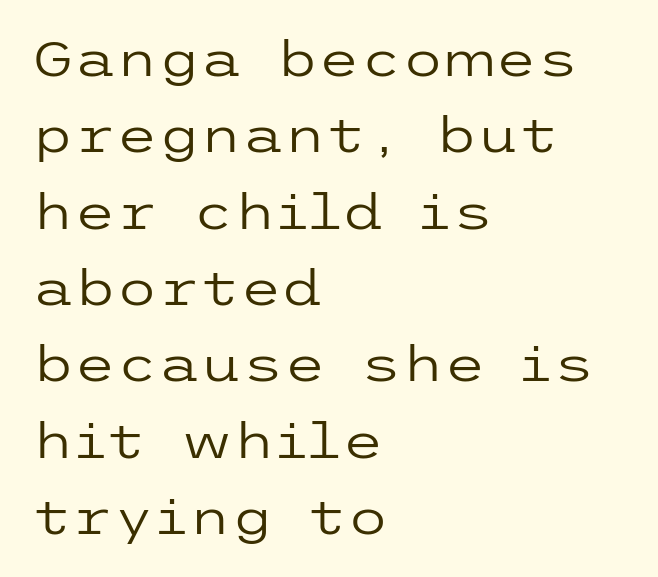
{"serif": "no", "italic": "no", "bold": "no", "weight": "regular", "width": "wide", "stroke_contrast": "low", "x_height": "medium", "underline": "no", "align": "left", "line_spacing": "normal", "line_spacing_ratio": 1.59, "letter_spacing": "normal", "letter_spacing_em": 0.0, "glyph_px": 48}
